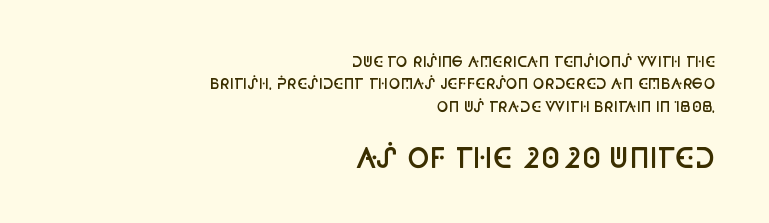
The image shows 27 px text type, upright; set right-aligned, normal line spacing (1.6x), normal letter spacing, not underlined; the second (bottom) block is 1.93x larger.
